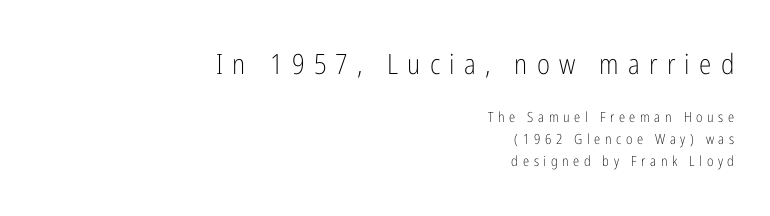
{"serif": "no", "italic": "no", "bold": "no", "weight": "light", "width": "condensed", "stroke_contrast": "low", "x_height": "medium", "monospaced": "no", "underline": "no", "align": "right", "line_spacing": "normal", "line_spacing_ratio": 1.59, "letter_spacing": "wide", "letter_spacing_em": 0.33, "larger_block": "first", "size_ratio": 2.0, "glyph_px": 28}
